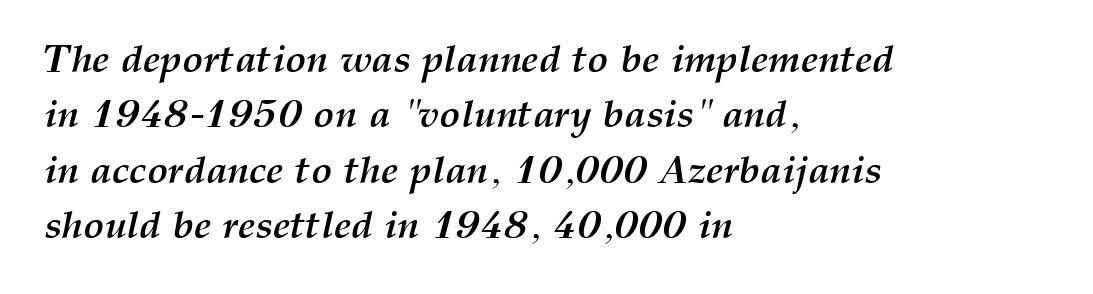
{"italic": "yes", "lean": "right", "slant_degrees": 12, "bold": "yes", "weight": "semibold", "width": "normal", "stroke_contrast": "medium", "x_height": "medium", "monospaced": "no", "underline": "no", "align": "left", "line_spacing": "normal", "line_spacing_ratio": 1.42, "letter_spacing": "normal", "letter_spacing_em": 0.0, "glyph_px": 39}
